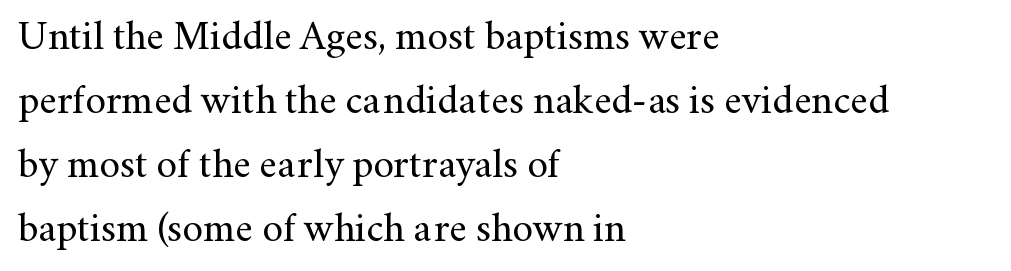
Nobody touched the tracking dial on this one. The compositor pushed each line to the left boundary. Vertical spacing — default. This sample uses an upright cut, with every glyph sitting square on the baseline.
